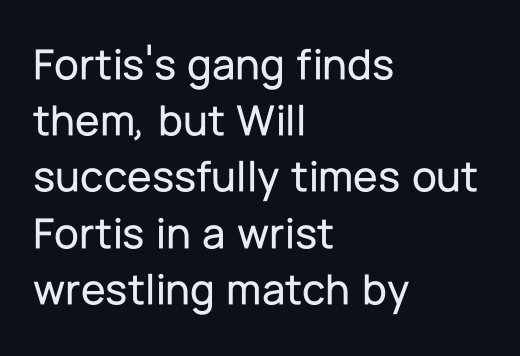
Regarding leading, the lines here are spaced in the standard way. The rendering uses natural spacing where letterforms have individual widths. Where is the straight margin? On the left. Look at the bottom of the vertical strokes: they stop flat, with no serifs. The passage shown has conventional tracking throughout.
